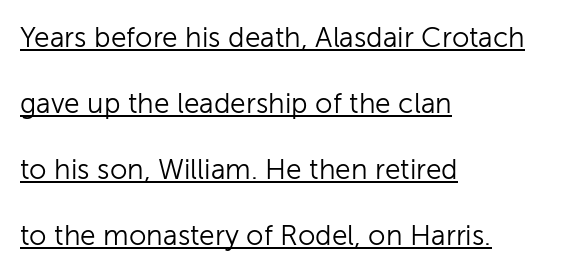
Q: Is the text bold? A: No.
Q: Is the text italic (slanted)? A: No, it is upright.
Q: Is the typeface a serif or a sans-serif typeface? A: Sans-serif.
Q: Is the text underlined? A: Yes.
Q: How is the paragraph aligned? A: Left-aligned.
Q: Is the spacing between letters normal or unusually wide? A: Normal.
Q: Is the spacing between lines tight, normal or loose? A: Loose.
Q: Width (condensed, normal, or wide)? A: Normal.
Q: Stroke contrast? A: Low.
Q: x-height? A: Medium.
Q: Monospaced? A: No.
